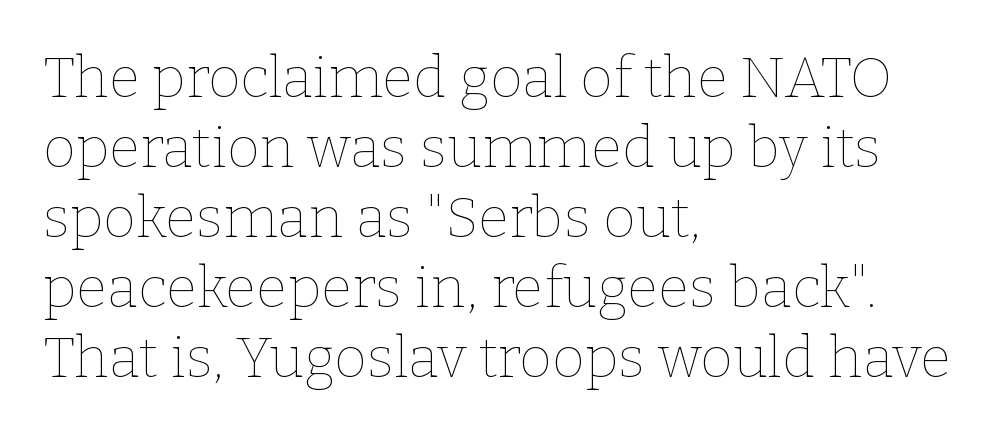
The image shows 57 px thin type, upright; set left-aligned, line spacing 1.23x, normal letter spacing, not underlined; low stroke contrast and a medium x-height.
